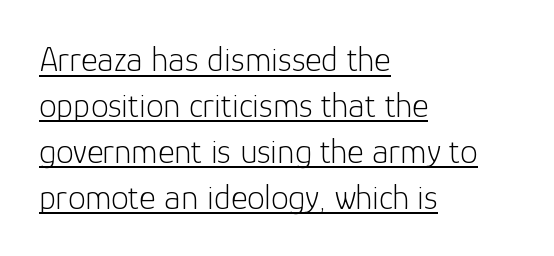
Q: Is the text bold? A: No.
Q: Is the text italic (slanted)? A: No, it is upright.
Q: Is the typeface a serif or a sans-serif typeface? A: Sans-serif.
Q: Is the text underlined? A: Yes.
Q: How is the paragraph aligned? A: Left-aligned.
Q: Is the spacing between letters normal or unusually wide? A: Normal.
Q: Is the spacing between lines tight, normal or loose? A: Normal.
Q: Width (condensed, normal, or wide)? A: Normal.
Q: Stroke contrast? A: Low.
Q: x-height? A: Medium.
Q: Monospaced? A: No.
